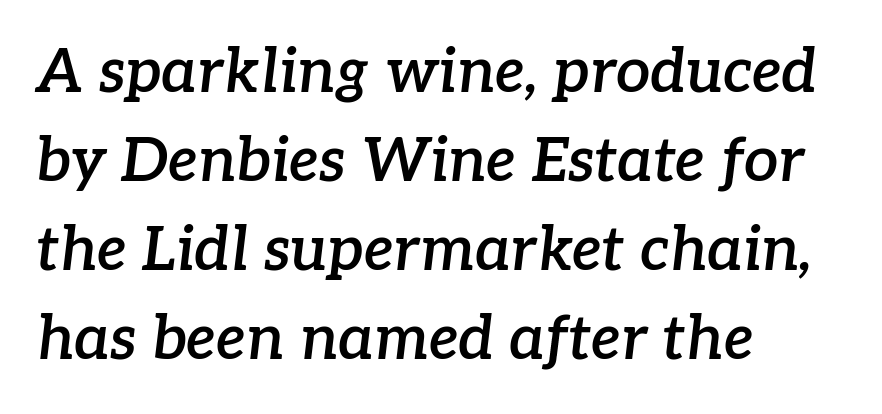
{"serif": "yes", "italic": "yes", "lean": "right", "slant_degrees": 7, "bold": "semi", "weight": "semibold", "width": "normal", "stroke_contrast": "low", "x_height": "medium", "monospaced": "no", "underline": "no", "align": "left", "line_spacing": "normal", "line_spacing_ratio": 1.46, "letter_spacing": "normal", "letter_spacing_em": 0.0, "glyph_px": 61}
